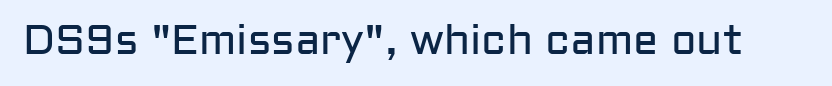
{"serif": "no", "italic": "no", "bold": "no", "weight": "regular", "width": "normal", "stroke_contrast": "low", "x_height": "medium", "monospaced": "no", "underline": "no", "letter_spacing": "normal", "letter_spacing_em": 0.0, "glyph_px": 42}
